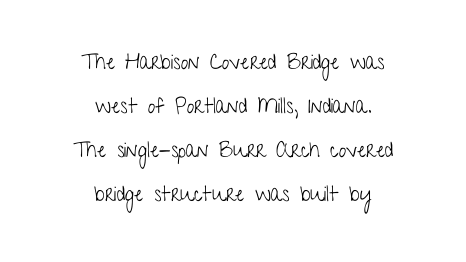
These glyphs show unthickened strokes, regular width or finer. There is no visible air inserted between adjacent glyphs. Beneath every word, the page is bare. The rendering positions every line midway between the sides. Airy leading.
